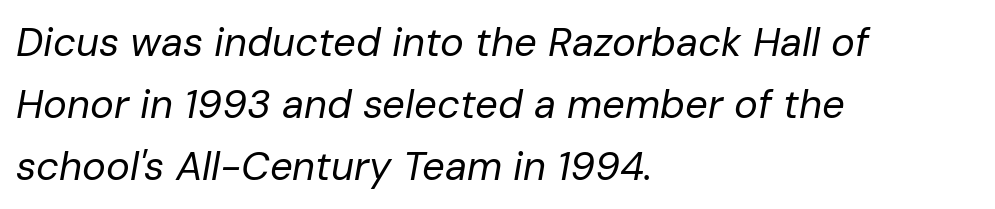
{"italic": "yes", "lean": "right", "slant_degrees": 10, "bold": "no", "weight": "regular", "width": "normal", "stroke_contrast": "low", "x_height": "medium", "monospaced": "no", "underline": "no", "align": "left", "line_spacing": "normal", "line_spacing_ratio": 1.55, "letter_spacing": "normal", "letter_spacing_em": 0.0, "glyph_px": 40}
